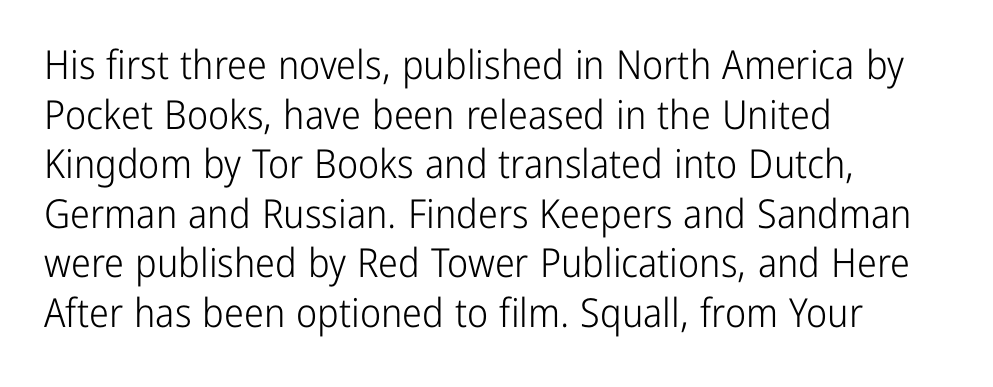
Q: Is the text bold? A: No.
Q: Is the text italic (slanted)? A: No, it is upright.
Q: Is the typeface a serif or a sans-serif typeface? A: Sans-serif.
Q: Is the text underlined? A: No.
Q: How is the paragraph aligned? A: Left-aligned.
Q: Is the spacing between letters normal or unusually wide? A: Normal.
Q: Width (condensed, normal, or wide)? A: Condensed.
Q: Stroke contrast? A: Low.
Q: x-height? A: Medium.
Q: Monospaced? A: No.
